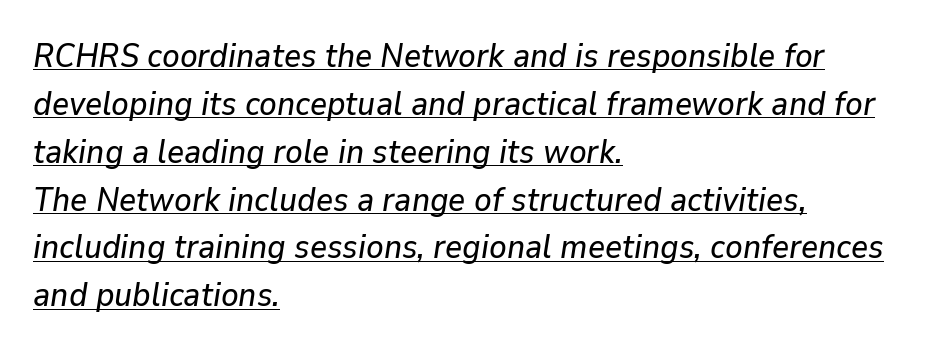
The image shows 33 px text type, italic (leaning right); set left-aligned, normal line spacing (1.45x), normal letter spacing, underlined; low stroke contrast and a medium x-height.
